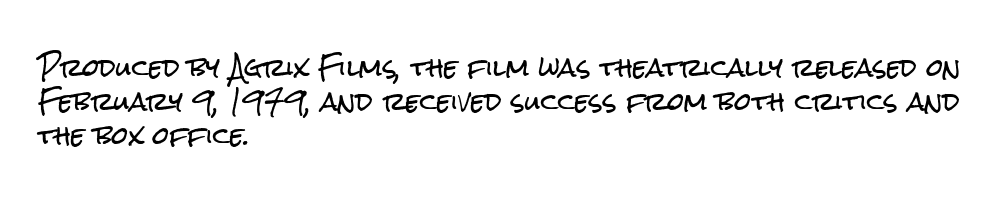
Q: Is the text italic (slanted)? A: No, it is upright.
Q: Is the text underlined? A: No.
Q: How is the paragraph aligned? A: Left-aligned.
Q: Is the spacing between letters normal or unusually wide? A: Normal.
Q: Is the spacing between lines tight, normal or loose? A: Normal.
